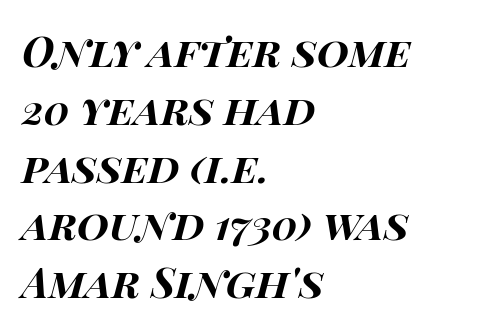
Q: Is the text bold? A: Yes.
Q: Is the text italic (slanted)? A: Yes, it leans right by about 14 degrees.
Q: Is the text underlined? A: No.
Q: How is the paragraph aligned? A: Left-aligned.
Q: Is the spacing between letters normal or unusually wide? A: Normal.
Q: Is the spacing between lines tight, normal or loose? A: Normal.
Q: Width (condensed, normal, or wide)? A: Wide.
Q: Stroke contrast? A: High.
Q: x-height? A: Large.
Q: Monospaced? A: No.
